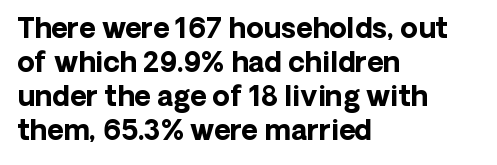
Q: Is the text bold? A: Yes.
Q: Is the text italic (slanted)? A: No, it is upright.
Q: Is the typeface a serif or a sans-serif typeface? A: Sans-serif.
Q: Is the text underlined? A: No.
Q: How is the paragraph aligned? A: Left-aligned.
Q: Is the spacing between letters normal or unusually wide? A: Normal.
Q: Width (condensed, normal, or wide)? A: Normal.
Q: Stroke contrast? A: Low.
Q: x-height? A: Medium.
Q: Monospaced? A: No.
